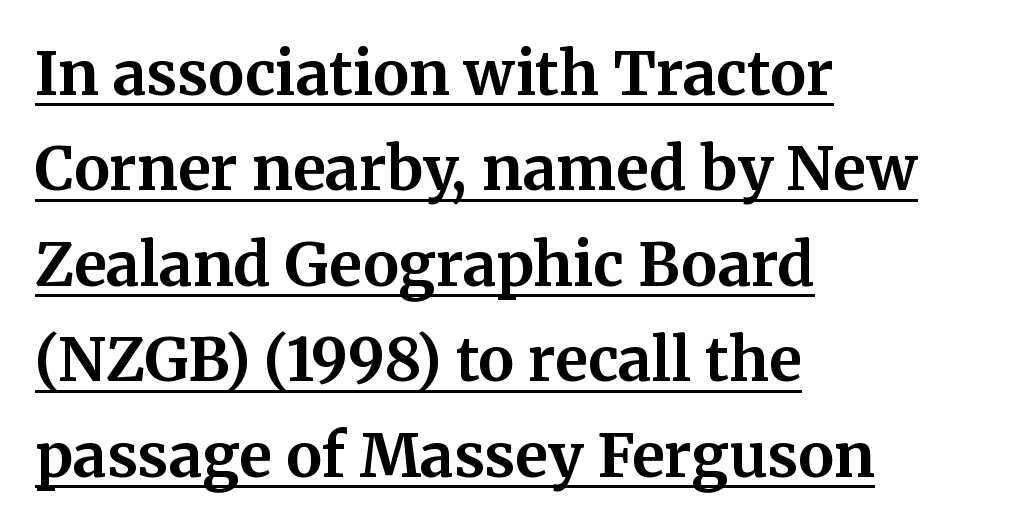
{"serif": "yes", "italic": "no", "bold": "yes", "weight": "bold", "width": "normal", "stroke_contrast": "medium", "x_height": "medium", "monospaced": "no", "underline": "yes", "align": "left", "line_spacing": "normal", "line_spacing_ratio": 1.59, "letter_spacing": "normal", "letter_spacing_em": 0.0, "glyph_px": 60}
